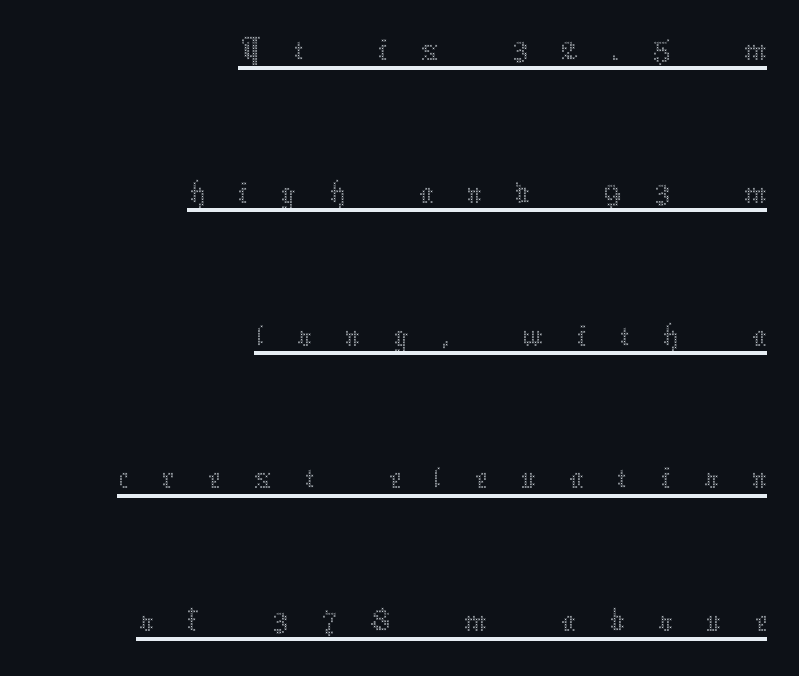
These lines are set flush right with a ragged left edge. The leading is generous, giving the passage an open texture. A typesetter would call this heavily tracked-out type. Here the designer chose a conventional face with non-uniform glyph widths. Posture: upright roman.
